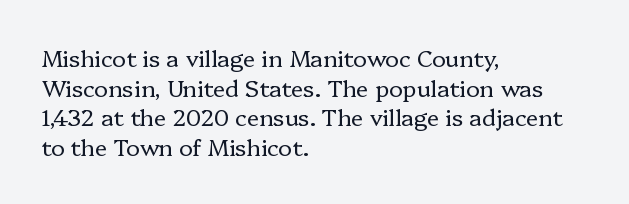
Q: Is the text bold? A: No.
Q: Is the text italic (slanted)? A: No, it is upright.
Q: Is the text underlined? A: No.
Q: How is the paragraph aligned? A: Left-aligned.
Q: Is the spacing between letters normal or unusually wide? A: Normal.
Q: Is the spacing between lines tight, normal or loose? A: Normal.
